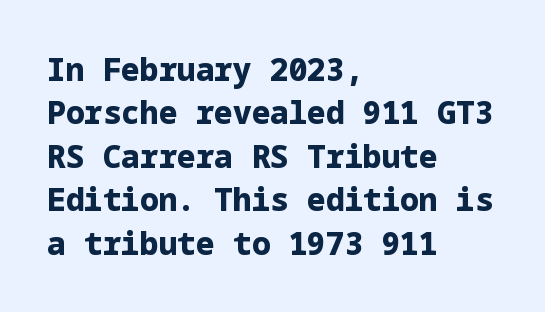
Q: Is the text bold? A: Yes.
Q: Is the text italic (slanted)? A: No, it is upright.
Q: Is the typeface a serif or a sans-serif typeface? A: Sans-serif.
Q: Is the text underlined? A: No.
Q: How is the paragraph aligned? A: Left-aligned.
Q: Is the spacing between letters normal or unusually wide? A: Normal.
Q: Is the spacing between lines tight, normal or loose? A: Normal.
Q: Width (condensed, normal, or wide)? A: Normal.
Q: Stroke contrast? A: Low.
Q: x-height? A: Medium.
